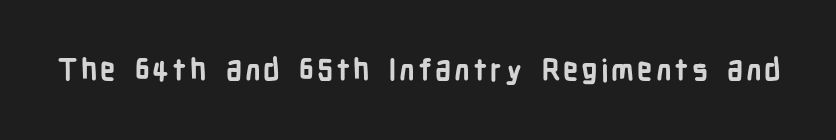
In terms of weight, the rendering is a true, heavy bold. Varying glyph widths throughout — classic text-font behaviour. The letters stand straight up with perfectly vertical stems. Each letter's strokes conclude bluntly, with no projecting serifs. Plain, unruled lines of type.
